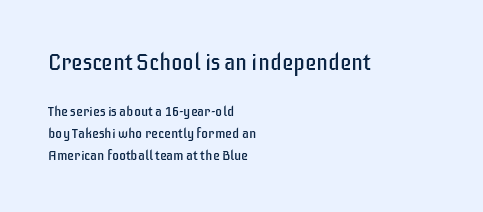
Whoever set this made the first block the dominant, larger element. In terms of posture, this sample is upright. The face looks like a standard text weight, possibly lighter. Caption: multi-line text, flush left, ragged right. Each word holds together tightly as a unit, with standard inter-letter gaps. If you measured baseline to baseline, you'd find a middling distance.
